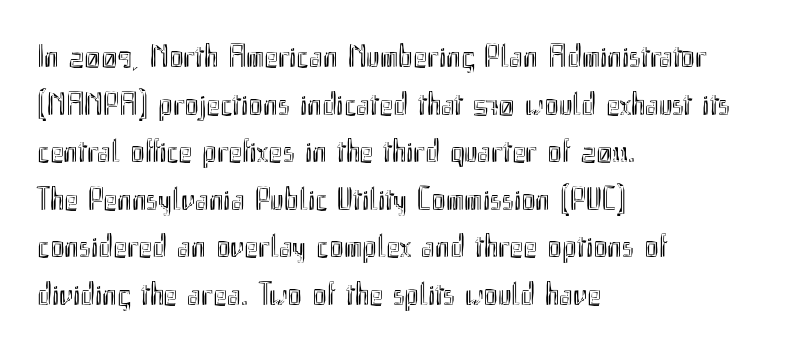
Q: Is the text italic (slanted)? A: No, it is upright.
Q: Is the text underlined? A: No.
Q: How is the paragraph aligned? A: Left-aligned.
Q: Is the spacing between letters normal or unusually wide? A: Normal.
Q: Is the spacing between lines tight, normal or loose? A: Normal.
Q: Width (condensed, normal, or wide)? A: Condensed.
Q: x-height? A: Small.
Q: Monospaced? A: No.
